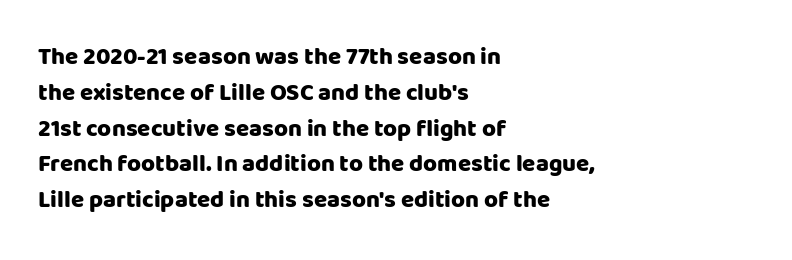
The image shows 24 px bold type, upright; set left-aligned, normal line spacing (1.49x), normal letter spacing, not underlined.
